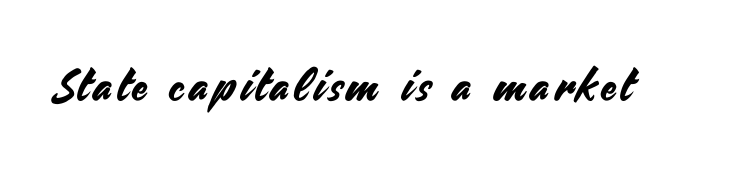
The image shows 45 px sans-serif type; set not underlined; medium stroke contrast and a small x-height.
